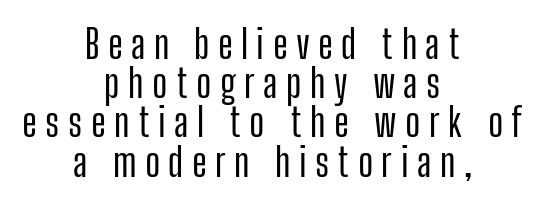
Q: Is the text italic (slanted)? A: No, it is upright.
Q: Is the typeface a serif or a sans-serif typeface? A: Sans-serif.
Q: Is the text underlined? A: No.
Q: How is the paragraph aligned? A: Centered.
Q: Is the spacing between letters normal or unusually wide? A: Unusually wide.
Q: Is the spacing between lines tight, normal or loose? A: Tight.
Q: Width (condensed, normal, or wide)? A: Condensed.
Q: Stroke contrast? A: Low.
Q: x-height? A: Medium.
Q: Monospaced? A: No.
